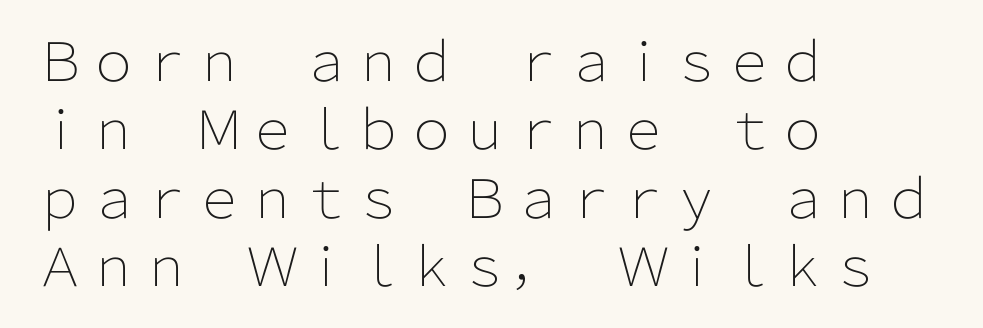
Underline: absent. Spacing verdict: proportional, widths tailored to each character. Heft: none added — not bold. Posture: vertical. The rendering anchors every line to the left-hand side.
